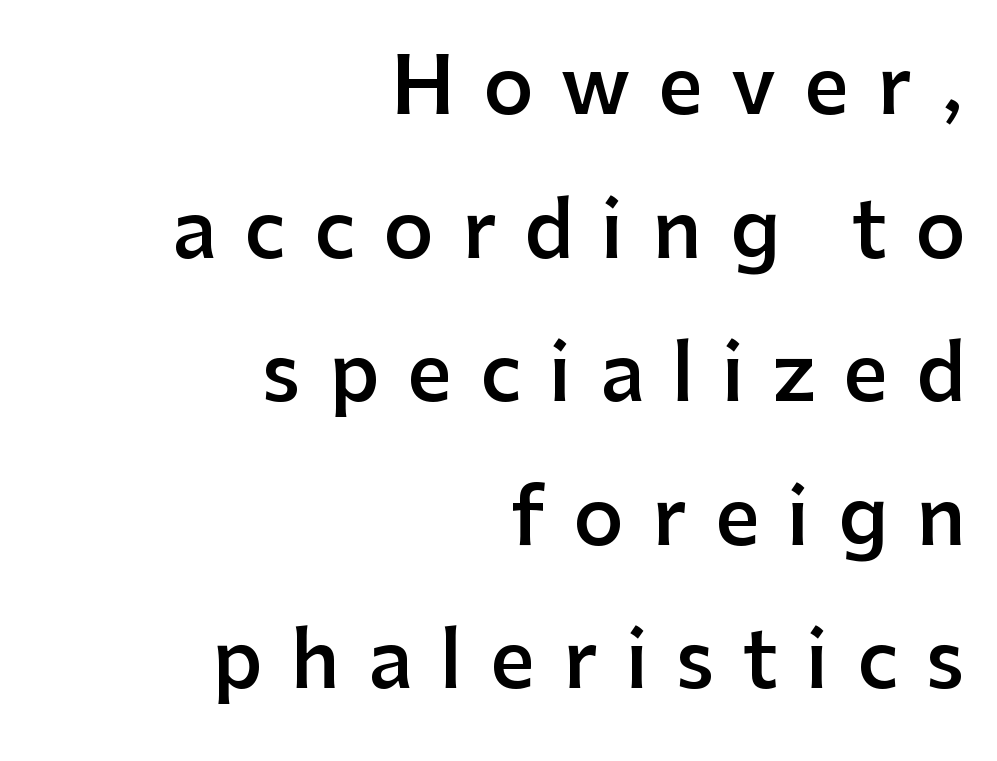
Q: Is the text bold? A: Semi-bold.
Q: Is the text italic (slanted)? A: No, it is upright.
Q: Is the typeface a serif or a sans-serif typeface? A: Sans-serif.
Q: Is the text underlined? A: No.
Q: How is the paragraph aligned? A: Right-aligned.
Q: Is the spacing between letters normal or unusually wide? A: Unusually wide.
Q: Width (condensed, normal, or wide)? A: Normal.
Q: Stroke contrast? A: Low.
Q: x-height? A: Medium.
Q: Monospaced? A: No.
